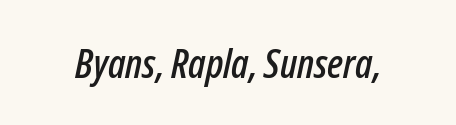
{"italic": "yes", "lean": "right", "slant_degrees": 12, "width": "condensed", "stroke_contrast": "low", "x_height": "medium", "monospaced": "no", "underline": "no", "letter_spacing": "normal", "letter_spacing_em": 0.0, "glyph_px": 40}
